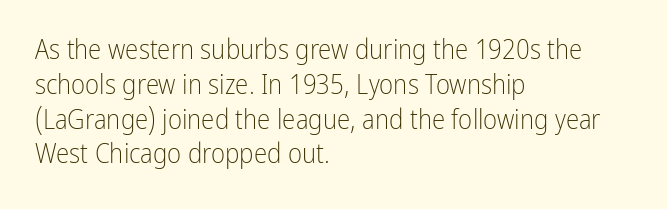
Q: Is the text bold? A: No.
Q: Is the text italic (slanted)? A: No, it is upright.
Q: Is the text underlined? A: No.
Q: How is the paragraph aligned? A: Left-aligned.
Q: Is the spacing between letters normal or unusually wide? A: Normal.
Q: Is the spacing between lines tight, normal or loose? A: Normal.
